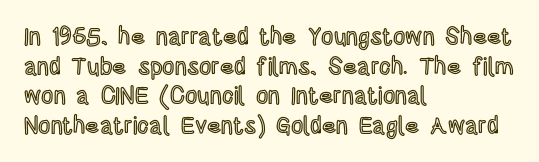
Q: Is the text italic (slanted)? A: No, it is upright.
Q: Is the text underlined? A: No.
Q: How is the paragraph aligned? A: Left-aligned.
Q: Is the spacing between letters normal or unusually wide? A: Normal.
